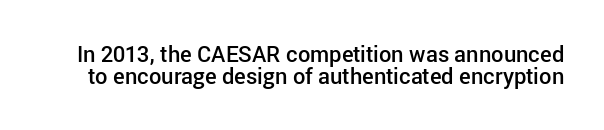
In terms of leading, this rendering errs on the cramped side. The specimen omits any rule beneath the text block's lines. There is no visible air inserted between adjacent glyphs. Italic? Not at all — the glyphs are vertical.
